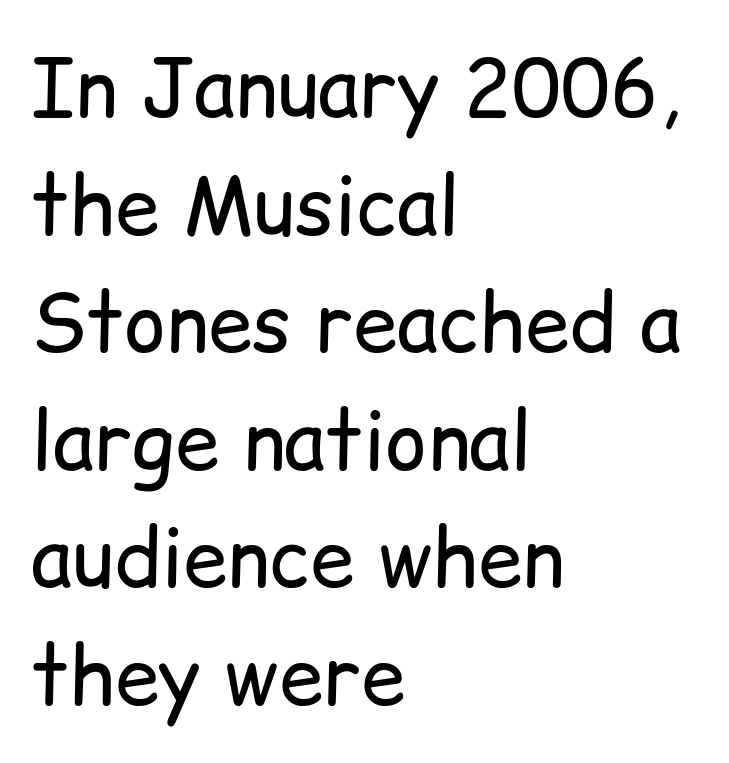
{"serif": "no", "italic": "no", "bold": "no", "weight": "regular", "width": "normal", "stroke_contrast": "low", "x_height": "medium", "monospaced": "no", "underline": "no", "align": "left", "line_spacing": "normal", "line_spacing_ratio": 1.47, "letter_spacing": "normal", "letter_spacing_em": 0.0, "glyph_px": 80}
